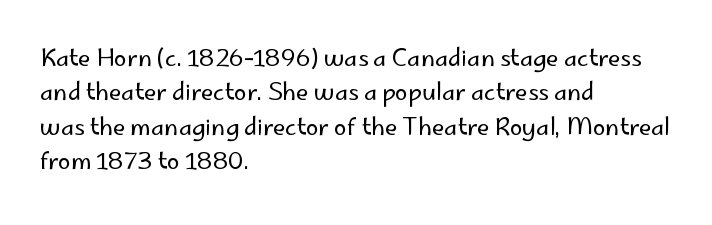
Observe the ordinary spacing: letters are neighbours, not strangers. Only glyphs here, with clear space below each row. Honestly, the row spacing looks completely unremarkable. No letter is thick-stroked: the sample isn't bold.
